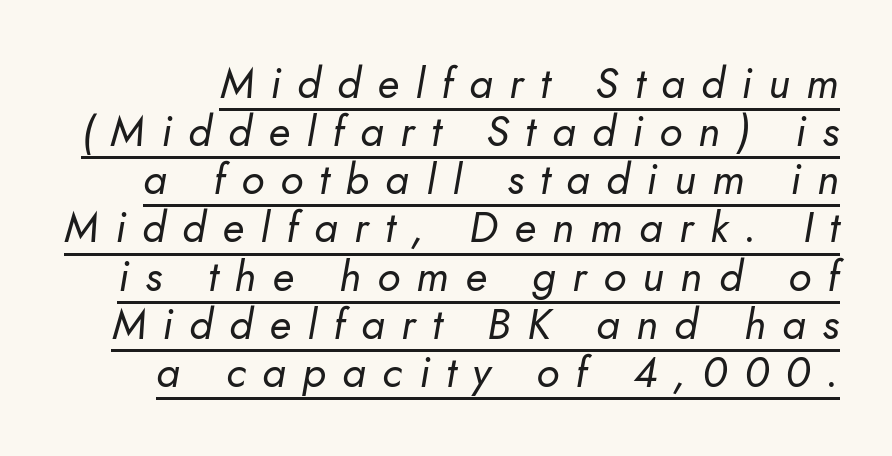
{"italic": "yes", "lean": "right", "slant_degrees": 10, "bold": "no", "weight": "regular", "width": "normal", "stroke_contrast": "low", "x_height": "small", "monospaced": "no", "underline": "yes", "line_spacing": "tight", "line_spacing_ratio": 1.12, "letter_spacing": "wide", "letter_spacing_em": 0.38, "glyph_px": 43}
